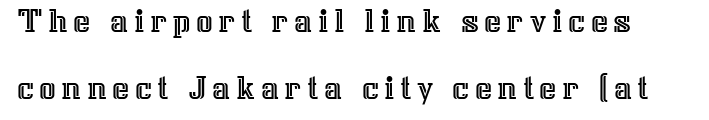
{"italic": "no", "width": "normal", "x_height": "medium", "monospaced": "no", "underline": "no", "line_spacing_ratio": 1.8, "glyph_px": 37}
